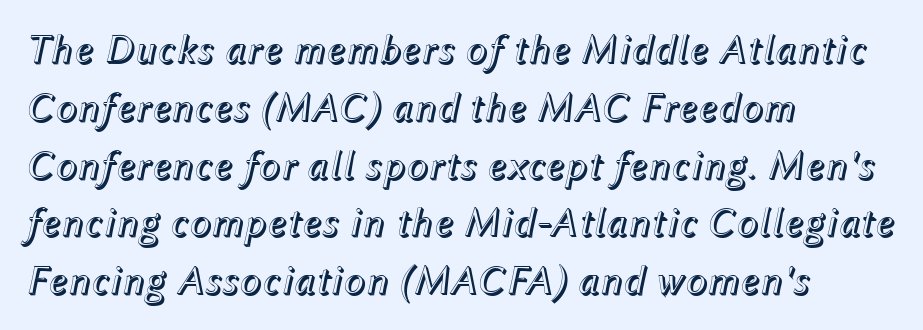
{"italic": "yes", "lean": "right", "slant_degrees": 12, "width": "normal", "x_height": "medium", "monospaced": "no", "underline": "no", "align": "left", "line_spacing": "normal", "line_spacing_ratio": 1.41, "letter_spacing": "normal", "letter_spacing_em": 0.0, "glyph_px": 41}
